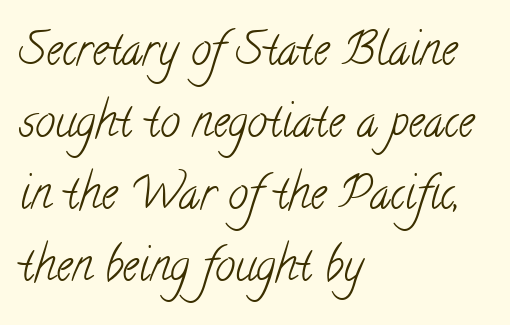
The image shows 45 px light, condensed serif type; set left-aligned, normal line spacing (1.6x), normal letter spacing, not underlined; low stroke contrast and a small x-height.
